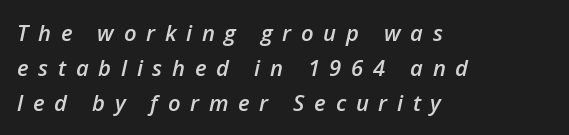
{"italic": "yes", "lean": "right", "slant_degrees": 12, "bold": "semi", "underline": "no", "align": "left", "line_spacing": "normal", "line_spacing_ratio": 1.58, "letter_spacing": "wide", "letter_spacing_em": 0.44, "glyph_px": 22}
